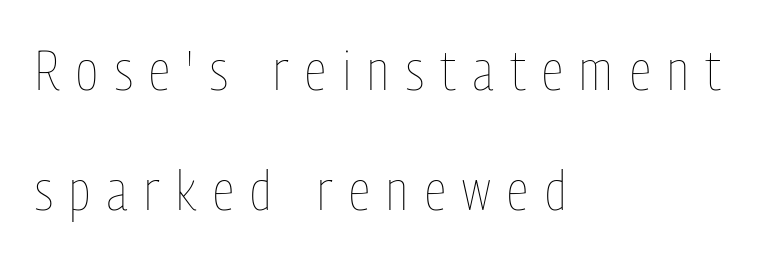
Q: Is the text bold? A: No.
Q: Is the text italic (slanted)? A: No, it is upright.
Q: Is the text underlined? A: No.
Q: How is the paragraph aligned? A: Left-aligned.
Q: Is the spacing between letters normal or unusually wide? A: Unusually wide.
Q: Is the spacing between lines tight, normal or loose? A: Loose.
Q: Width (condensed, normal, or wide)? A: Condensed.
Q: Stroke contrast? A: Low.
Q: x-height? A: Medium.
Q: Monospaced? A: No.
